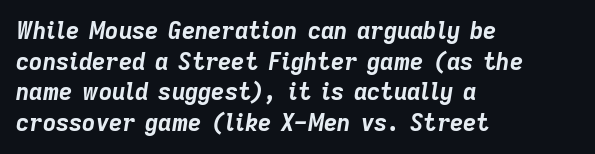
Q: Is the text bold? A: Yes.
Q: Is the text italic (slanted)? A: Yes, it leans right by about 9 degrees.
Q: Is the text underlined? A: No.
Q: How is the paragraph aligned? A: Left-aligned.
Q: Is the spacing between letters normal or unusually wide? A: Normal.
Q: Is the spacing between lines tight, normal or loose? A: Normal.
